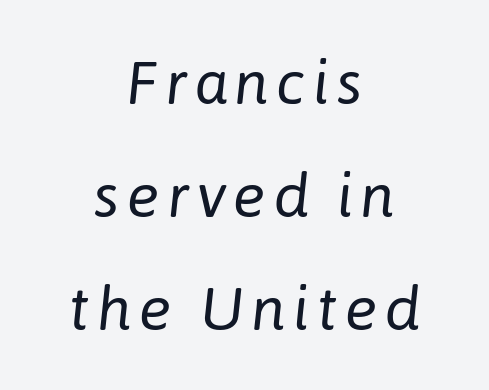
{"italic": "yes", "lean": "right", "slant_degrees": 6, "bold": "no", "weight": "regular", "width": "normal", "stroke_contrast": "low", "x_height": "medium", "monospaced": "no", "underline": "no", "align": "center", "line_spacing_ratio": 1.85, "glyph_px": 61}
